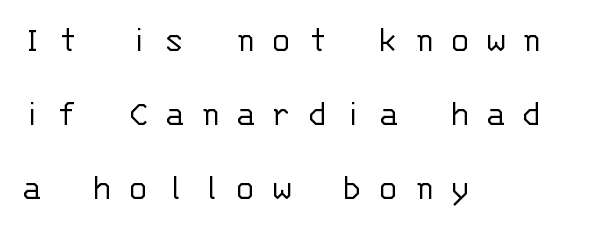
{"serif": "no", "italic": "no", "bold": "no", "weight": "light", "width": "normal", "stroke_contrast": "low", "x_height": "large", "monospaced": "yes", "underline": "no", "align": "left", "line_spacing": "loose", "line_spacing_ratio": 1.95, "letter_spacing": "wide", "letter_spacing_em": 0.4, "glyph_px": 38}
